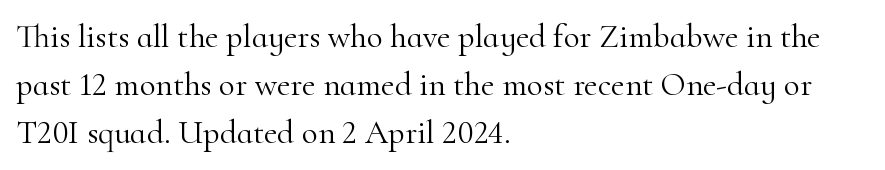
The image shows 33 px light serif type, upright; set left-aligned, normal line spacing (1.46x), normal letter spacing, not underlined; high stroke contrast and a small x-height.
